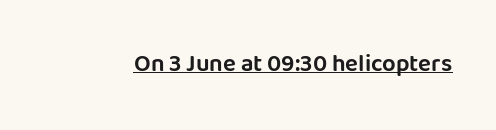
The image shows 24 px text type, upright; set normal letter spacing, underlined.
